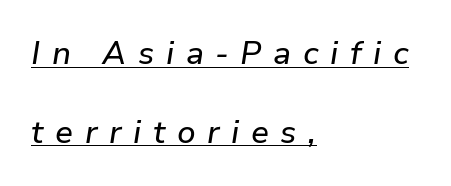
{"italic": "yes", "lean": "right", "slant_degrees": 9, "width": "normal", "stroke_contrast": "low", "x_height": "medium", "monospaced": "no", "underline": "yes", "align": "left", "line_spacing": "loose", "line_spacing_ratio": 2.46, "letter_spacing": "wide", "letter_spacing_em": 0.36, "glyph_px": 32}
